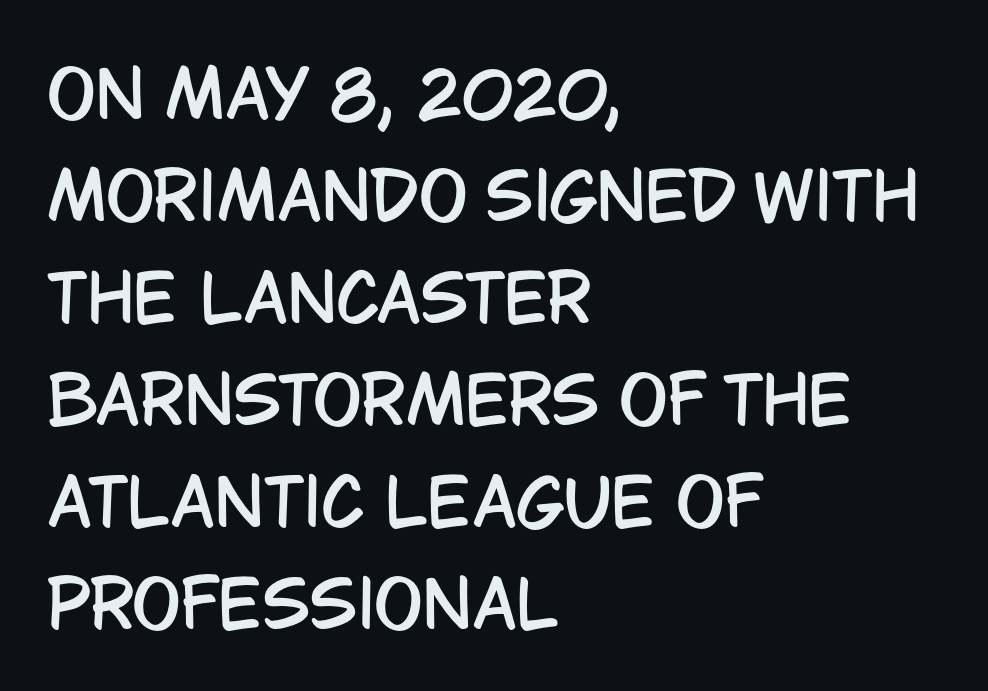
The image shows 65 px condensed sans-serif type, upright; set left-aligned, normal line spacing (1.57x), normal letter spacing, not underlined; low stroke contrast and a large x-height.
